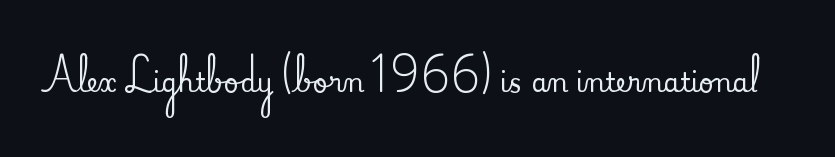
{"italic": "no", "underline": "no", "letter_spacing": "normal", "letter_spacing_em": 0.0, "glyph_px": 26}
